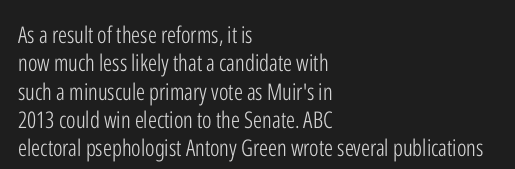
The image shows 23 px text type, upright; set left-aligned, line spacing 1.23x, normal letter spacing, not underlined.
